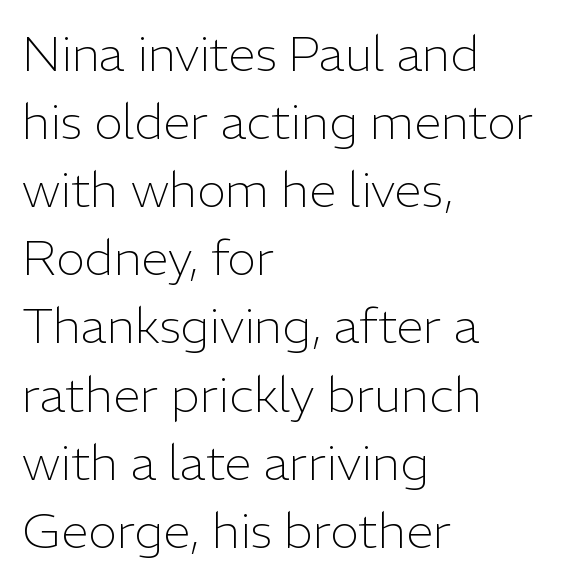
The passage shown has conventional tracking throughout. Note: no serifs on the glyphs. The baseline area is clear. The lettering holds an erect, upright posture throughout. The font is comparable to plain body text, perhaps lighter. Leftover space on each line is placed entirely after the last word.
